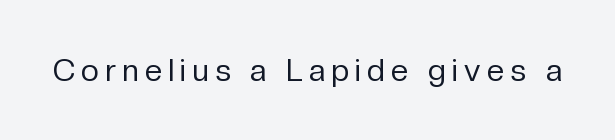
A clean baseline with only descenders dipping below it. No heavy texture on the line: the type isn't bold. Varying glyph widths throughout — classic text-font behaviour. Students, note that the glyphs here are deliberately spaced far apart.
